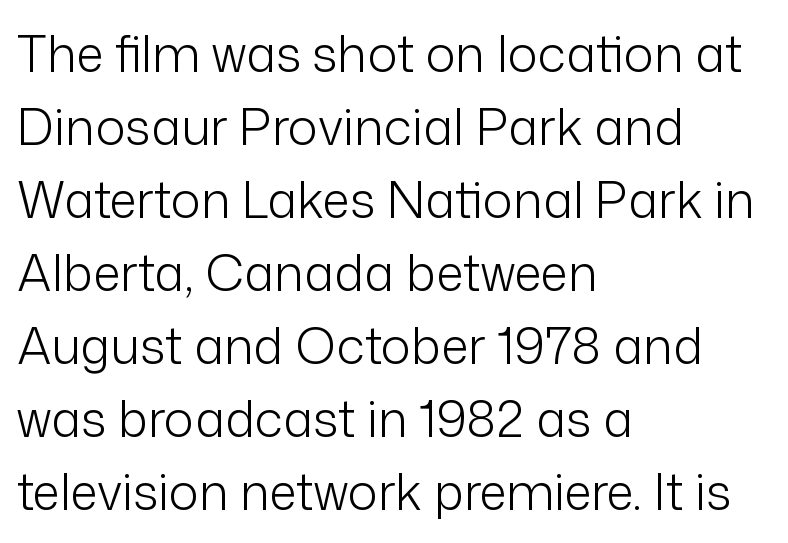
The face used here is proportionally spaced, like ordinary book or web type. Is the block centered? No — it sits flush against the left margin. This sample keeps an unexceptional amount of space between lines. I'd call this a sans setting — the letters go barefoot.
